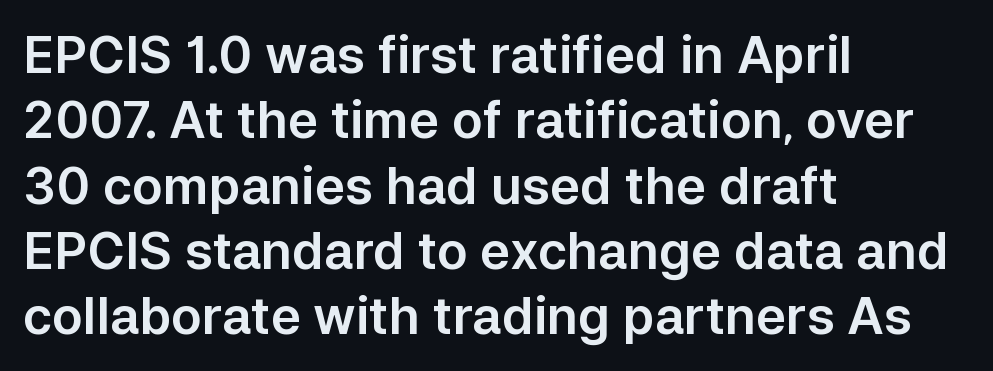
{"serif": "no", "italic": "no", "width": "normal", "stroke_contrast": "low", "x_height": "medium", "monospaced": "no", "underline": "no", "align": "left", "line_spacing": "normal", "line_spacing_ratio": 1.28, "letter_spacing": "normal", "letter_spacing_em": 0.0, "glyph_px": 51}
